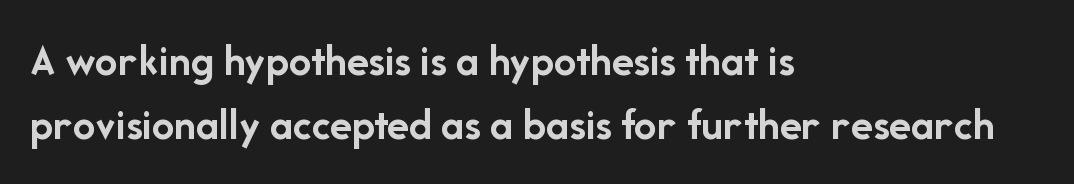
Descenders hang freely into open space. The passage shown has conventional tracking throughout. The leading is moderate, giving the passage an even texture. Heft: maximum for text — a bold. Line starts are locked; line ends wander.
